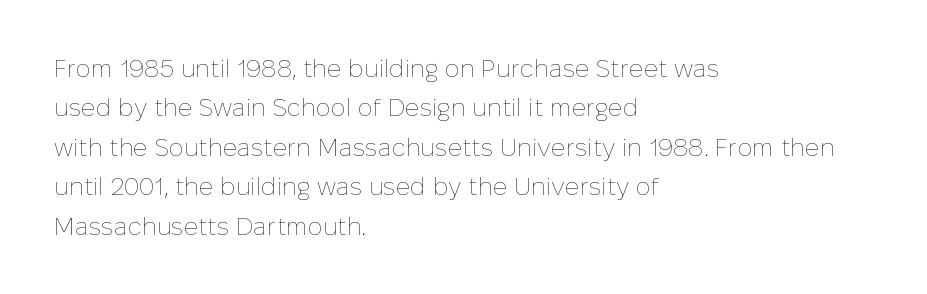
Q: Is the text bold? A: No.
Q: Is the text italic (slanted)? A: No, it is upright.
Q: Is the text underlined? A: No.
Q: How is the paragraph aligned? A: Left-aligned.
Q: Is the spacing between letters normal or unusually wide? A: Normal.
Q: Is the spacing between lines tight, normal or loose? A: Normal.
